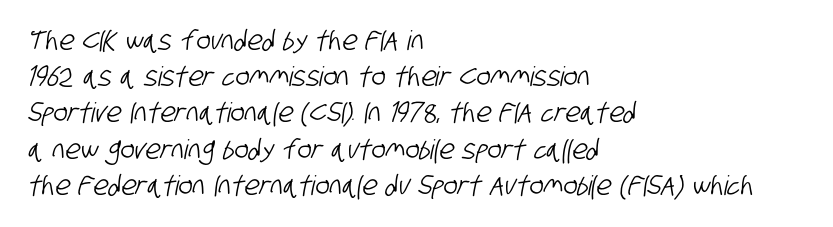
Q: Is the text underlined? A: No.
Q: How is the paragraph aligned? A: Left-aligned.
Q: Is the spacing between letters normal or unusually wide? A: Normal.
Q: Is the spacing between lines tight, normal or loose? A: Normal.
